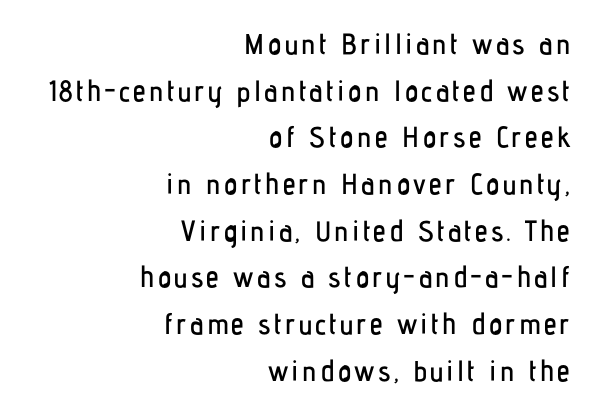
Reading down the column, the eye jumps a familiar distance to each next line. Typographically, this falls in the sans-serif category. Does the copy run flush right? Yes — the right margin is perfectly even. Nobody drew a line under any word here.
